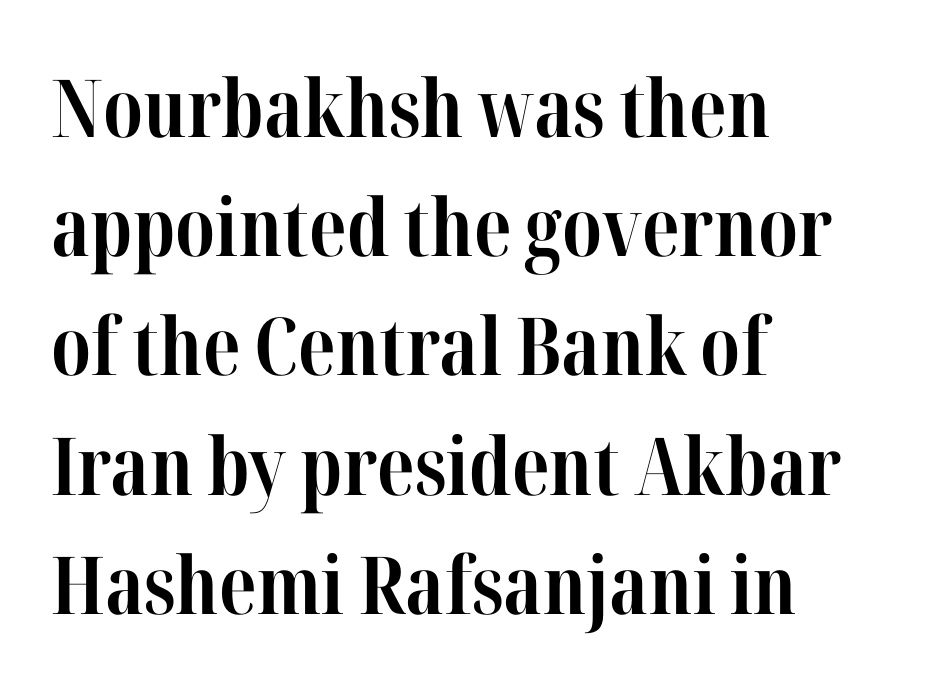
Q: Is the text bold? A: Yes.
Q: Is the text italic (slanted)? A: No, it is upright.
Q: Is the typeface a serif or a sans-serif typeface? A: Serif.
Q: Is the text underlined? A: No.
Q: How is the paragraph aligned? A: Left-aligned.
Q: Is the spacing between letters normal or unusually wide? A: Normal.
Q: Is the spacing between lines tight, normal or loose? A: Normal.
Q: Width (condensed, normal, or wide)? A: Condensed.
Q: Stroke contrast? A: High.
Q: x-height? A: Medium.
Q: Monospaced? A: No.
